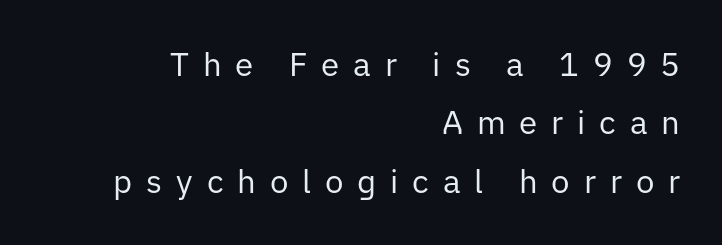
The image shows 33 px regular-weight sans-serif type, upright; set right-aligned, line spacing 1.77x, unusually wide letter spacing (+0.42 em), not underlined; low stroke contrast and a medium x-height.
